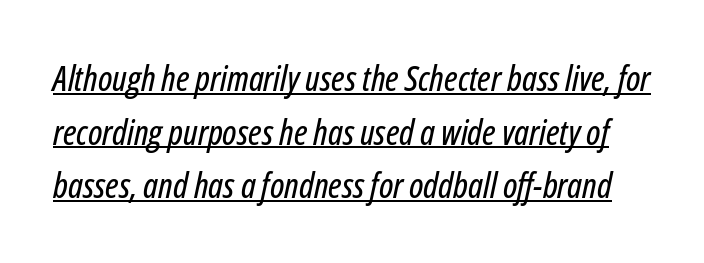
Q: Is the text italic (slanted)? A: Yes, it leans right by about 12 degrees.
Q: Is the text underlined? A: Yes.
Q: Is the spacing between letters normal or unusually wide? A: Normal.
Q: Is the spacing between lines tight, normal or loose? A: Normal.
Q: Width (condensed, normal, or wide)? A: Condensed.
Q: Stroke contrast? A: Low.
Q: x-height? A: Medium.
Q: Monospaced? A: No.
